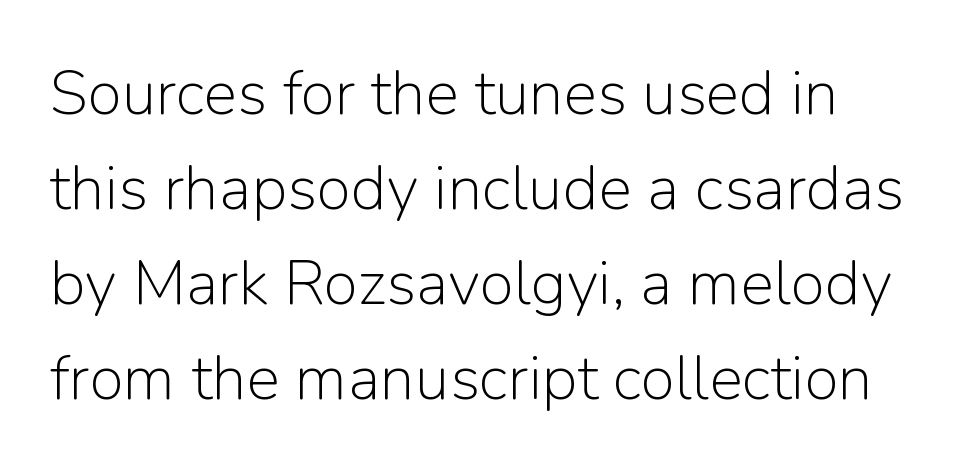
Q: Is the text bold? A: No.
Q: Is the text italic (slanted)? A: No, it is upright.
Q: Is the typeface a serif or a sans-serif typeface? A: Sans-serif.
Q: Is the text underlined? A: No.
Q: Is the spacing between letters normal or unusually wide? A: Normal.
Q: Is the spacing between lines tight, normal or loose? A: Normal.
Q: Width (condensed, normal, or wide)? A: Normal.
Q: Stroke contrast? A: Low.
Q: x-height? A: Medium.
Q: Monospaced? A: No.
